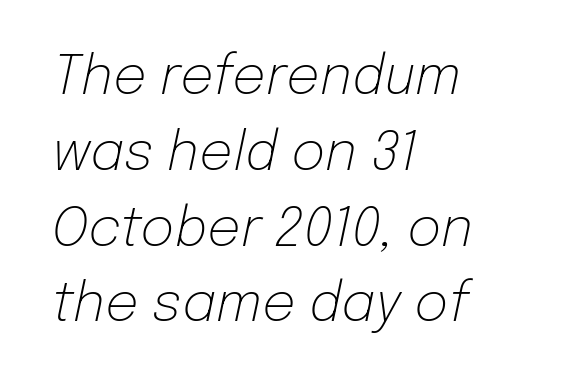
Q: Is the text bold? A: No.
Q: Is the text italic (slanted)? A: Yes, it leans right by about 12 degrees.
Q: Is the text underlined? A: No.
Q: How is the paragraph aligned? A: Left-aligned.
Q: Is the spacing between letters normal or unusually wide? A: Normal.
Q: Is the spacing between lines tight, normal or loose? A: Normal.
Q: Width (condensed, normal, or wide)? A: Normal.
Q: Stroke contrast? A: Low.
Q: x-height? A: Medium.
Q: Monospaced? A: No.
